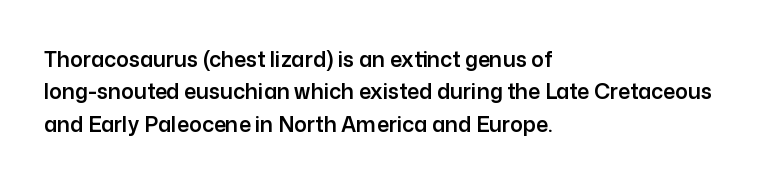
The image shows 21 px text type, upright; set left-aligned, normal line spacing (1.54x), normal letter spacing, not underlined.
